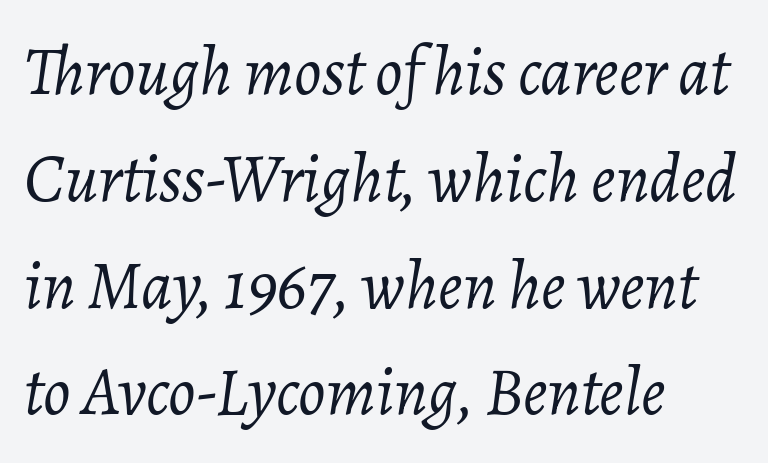
{"italic": "yes", "lean": "right", "slant_degrees": 7, "bold": "no", "weight": "light", "width": "normal", "stroke_contrast": "low", "x_height": "medium", "monospaced": "no", "underline": "no", "align": "left", "line_spacing": "normal", "line_spacing_ratio": 1.57, "letter_spacing": "normal", "letter_spacing_em": 0.0, "glyph_px": 68}
